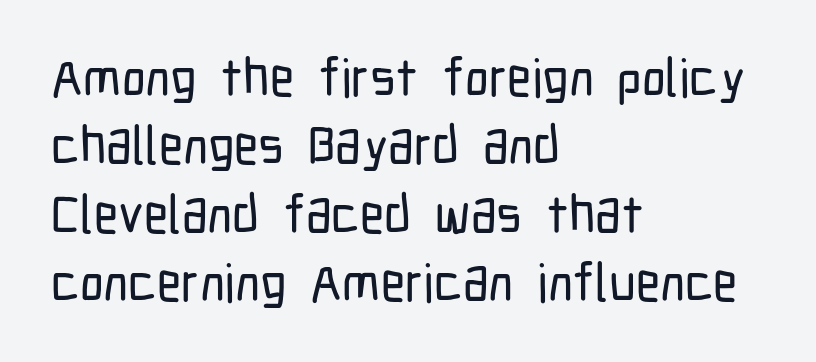
{"serif": "no", "italic": "no", "width": "condensed", "stroke_contrast": "low", "x_height": "medium", "monospaced": "no", "underline": "no", "align": "left", "line_spacing": "normal", "line_spacing_ratio": 1.29, "letter_spacing": "normal", "letter_spacing_em": 0.0, "glyph_px": 53}
